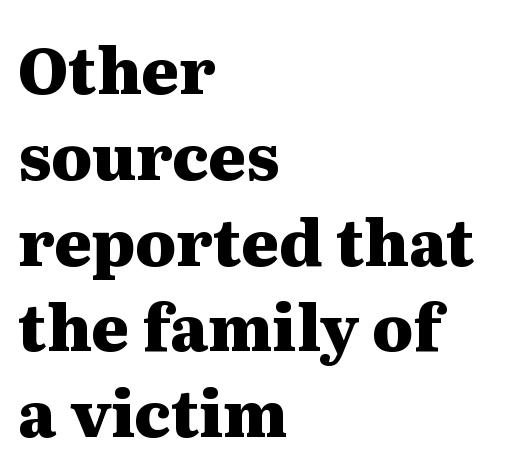
{"serif": "yes", "italic": "no", "bold": "yes", "weight": "heavy", "width": "wide", "stroke_contrast": "medium", "x_height": "medium", "monospaced": "no", "underline": "no", "align": "left", "line_spacing": "normal", "line_spacing_ratio": 1.34, "letter_spacing": "normal", "letter_spacing_em": 0.0, "glyph_px": 64}
